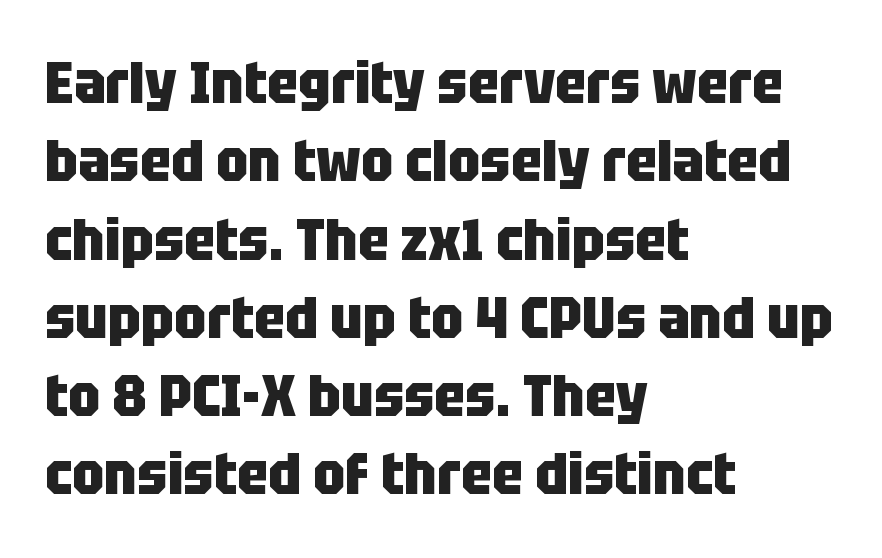
You could not count columns in this text — the font is proportionally spaced. These words are printed bold, with thick strokes throughout. Standard letterfit; no display-style spreading of the glyphs. These lines stack with their left ends in a neat column. A sans-serif font was chosen for this passage. Each new line begins a customary step beneath the previous one.
